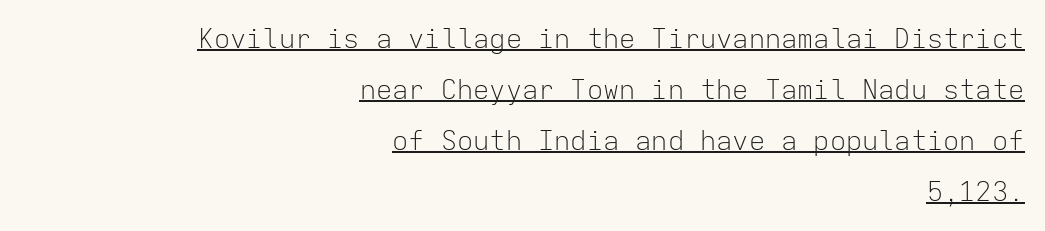
Q: Is the text bold? A: No.
Q: Is the text italic (slanted)? A: No, it is upright.
Q: Is the text underlined? A: Yes.
Q: How is the paragraph aligned? A: Right-aligned.
Q: Is the spacing between letters normal or unusually wide? A: Normal.
